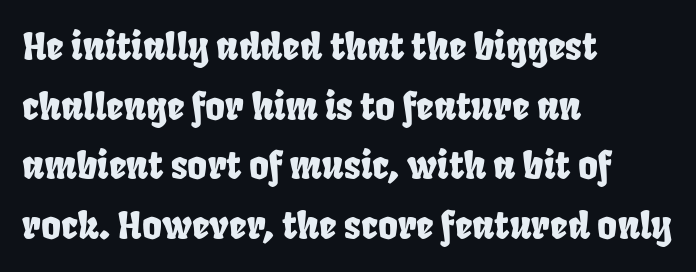
Bare-footed words on every line. A typesetter would call this zero additional tracking. The designer went with a sans here, leaving each stem footless. This sample has the flowing, uneven cadence of proportional lettering. Interline gaps are of average width in this sample.
